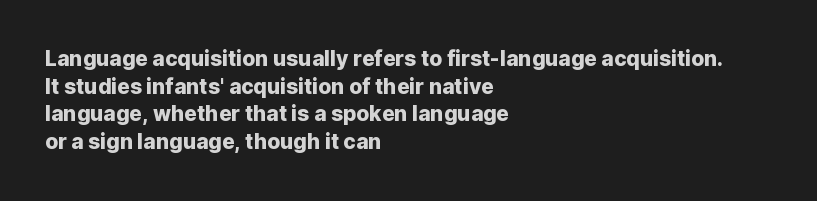
The image shows 21 px text type, upright; set left-aligned, normal line spacing (1.32x), normal letter spacing, not underlined.
